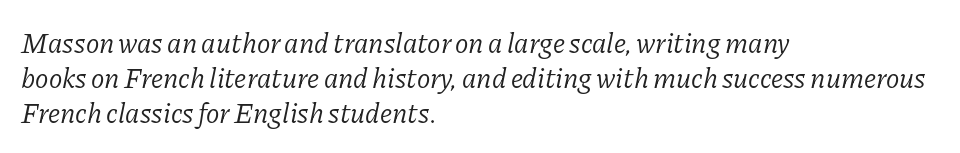
The image shows 28 px light serif type, italic (leaning right); set left-aligned, normal line spacing (1.25x), normal letter spacing, not underlined; low stroke contrast and a medium x-height.
